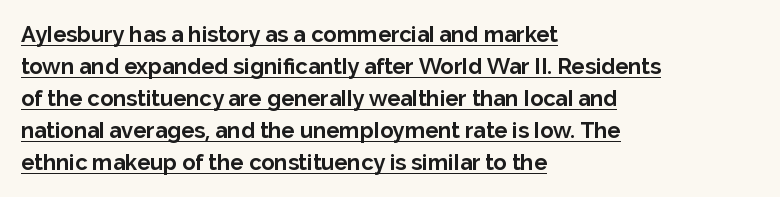
{"italic": "no", "bold": "yes", "underline": "yes", "align": "left", "line_spacing": "normal", "line_spacing_ratio": 1.45, "letter_spacing": "normal", "letter_spacing_em": 0.0, "glyph_px": 22}
